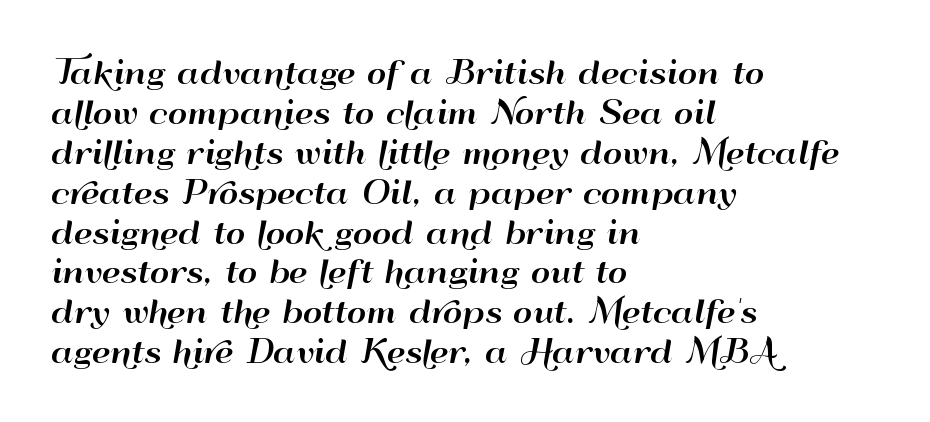
Q: Is the text italic (slanted)? A: Yes.
Q: Is the typeface a serif or a sans-serif typeface? A: Sans-serif.
Q: Is the text underlined? A: No.
Q: How is the paragraph aligned? A: Left-aligned.
Q: Is the spacing between letters normal or unusually wide? A: Normal.
Q: Is the spacing between lines tight, normal or loose? A: Normal.
Q: Width (condensed, normal, or wide)? A: Wide.
Q: Stroke contrast? A: High.
Q: x-height? A: Small.
Q: Monospaced? A: No.
